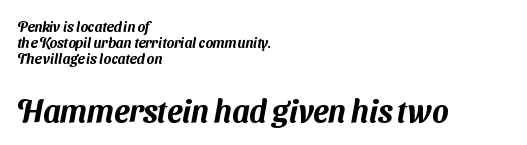
{"serif": "no", "width": "normal", "stroke_contrast": "medium", "x_height": "medium", "monospaced": "no", "underline": "no", "align": "left", "line_spacing": "tight", "line_spacing_ratio": 1.14, "letter_spacing": "normal", "letter_spacing_em": 0.0, "larger_block": "second", "size_ratio": 2.21, "glyph_px": 31}
